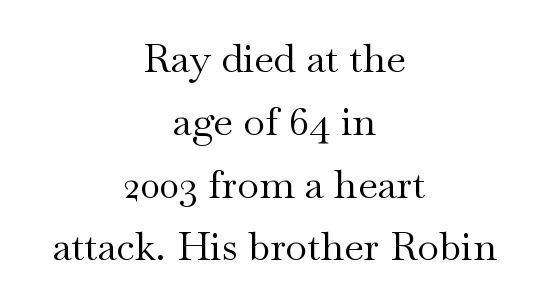
{"serif": "yes", "italic": "no", "bold": "no", "weight": "regular", "width": "wide", "stroke_contrast": "medium", "x_height": "small", "monospaced": "no", "underline": "no", "align": "center", "line_spacing": "normal", "line_spacing_ratio": 1.57, "letter_spacing": "normal", "letter_spacing_em": 0.0, "glyph_px": 40}
